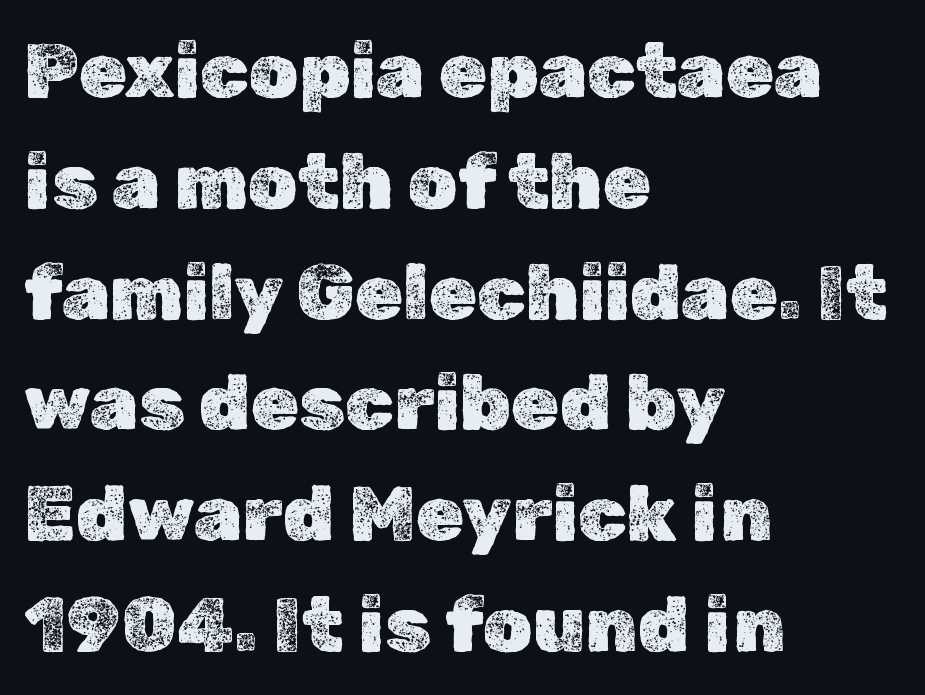
The image shows 78 px text type, upright; set left-aligned, normal line spacing (1.42x), normal letter spacing, not underlined; a medium x-height.
